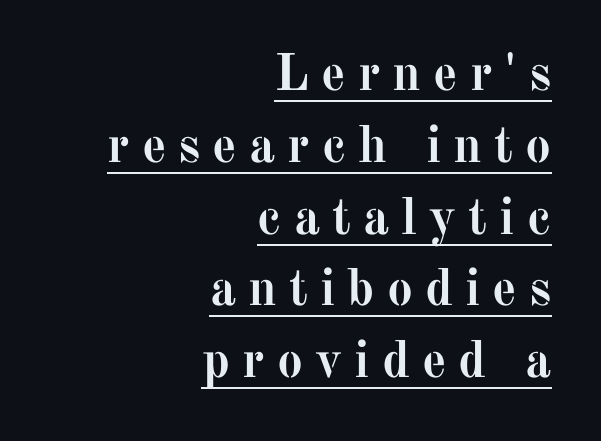
{"serif": "yes", "italic": "no", "bold": "yes", "weight": "semibold", "width": "normal", "stroke_contrast": "medium", "x_height": "medium", "monospaced": "no", "underline": "yes", "align": "right", "line_spacing": "normal", "line_spacing_ratio": 1.38, "letter_spacing": "wide", "letter_spacing_em": 0.23, "glyph_px": 52}
